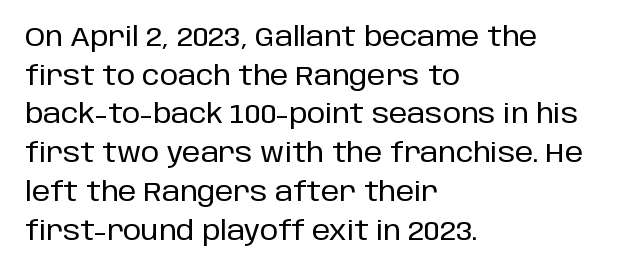
The image shows 26 px text type, upright; set left-aligned, normal line spacing (1.49x), normal letter spacing, not underlined.
